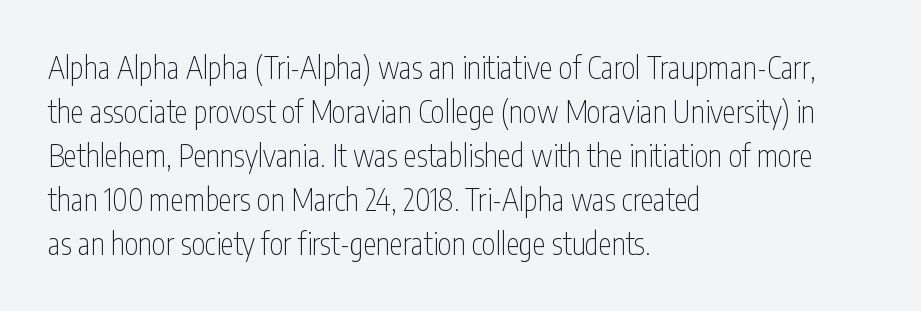
Is the block centered? No — it sits flush against the left margin. The type family on display is of the sans-serif kind. The words here are not underlined. This block has exactly the height ordinary leading produces. These glyphs show unthickened strokes, regular width or finer.
